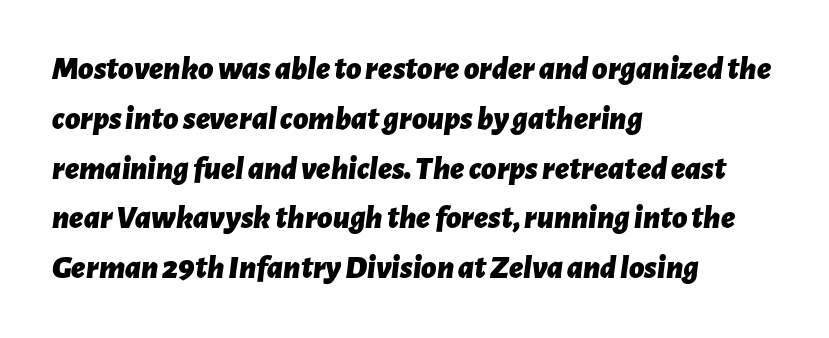
Line spacing here is normal. This rendering features lettering with no underline. The paragraph shown leans on its left margin. The face used here is rendered with its standard letterfit.
